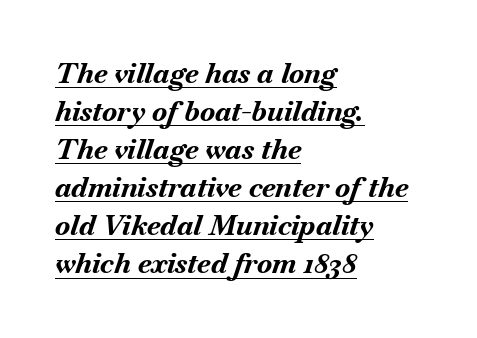
{"italic": "yes", "lean": "right", "slant_degrees": 18, "bold": "yes", "weight": "bold", "width": "normal", "stroke_contrast": "medium", "x_height": "small", "monospaced": "no", "underline": "yes", "align": "left", "line_spacing": "normal", "line_spacing_ratio": 1.36, "letter_spacing": "normal", "letter_spacing_em": 0.0, "glyph_px": 28}
